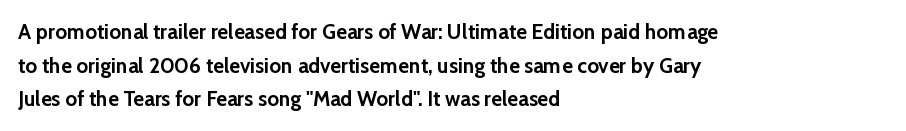
This sample uses plain, unmodified letter spacing. The lines are quadded left. If you measured baseline to baseline, you'd find a middling distance. A dark, heavy texture on the line: the type is bold. Unmarked baselines from the first word to the last.
